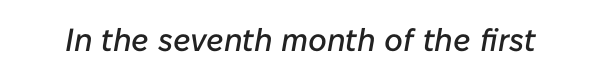
Q: Is the text italic (slanted)? A: Yes, it leans right by about 10 degrees.
Q: Is the text underlined? A: No.
Q: Is the spacing between letters normal or unusually wide? A: Normal.
Q: Width (condensed, normal, or wide)? A: Normal.
Q: Stroke contrast? A: Low.
Q: x-height? A: Medium.
Q: Monospaced? A: No.
